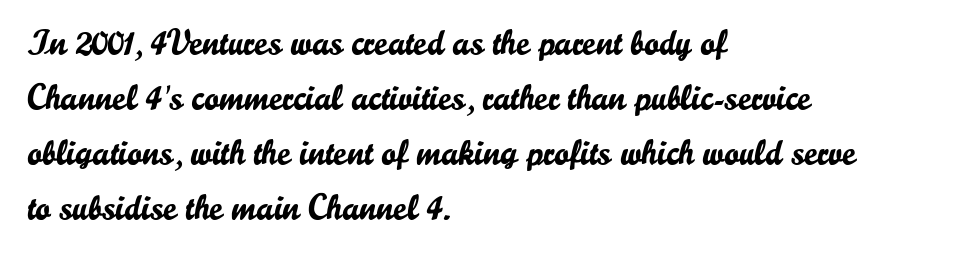
The image shows 36 px sans-serif type; set left-aligned, normal line spacing (1.53x), normal letter spacing, not underlined; low stroke contrast and a small x-height.
